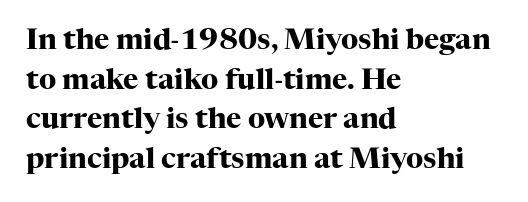
Q: Is the text bold? A: Yes.
Q: Is the text italic (slanted)? A: No, it is upright.
Q: Is the typeface a serif or a sans-serif typeface? A: Serif.
Q: Is the text underlined? A: No.
Q: How is the paragraph aligned? A: Left-aligned.
Q: Is the spacing between letters normal or unusually wide? A: Normal.
Q: Is the spacing between lines tight, normal or loose? A: Normal.
Q: Width (condensed, normal, or wide)? A: Normal.
Q: Stroke contrast? A: High.
Q: x-height? A: Medium.
Q: Monospaced? A: No.
